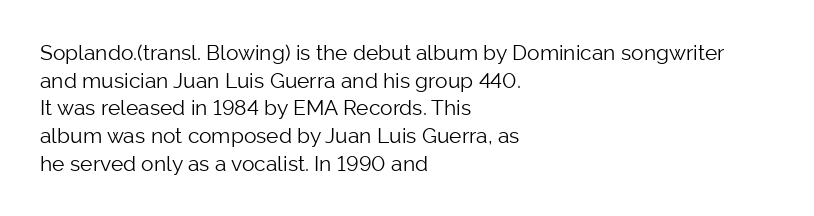
Every stem runs plumb, perpendicular to the baseline. Leftover space on each line is placed entirely after the last word. Check the space under the baseline: it is left empty. This reads as an unemphasized weight, regular at the heaviest. Caption: standard tracking, unaltered.
